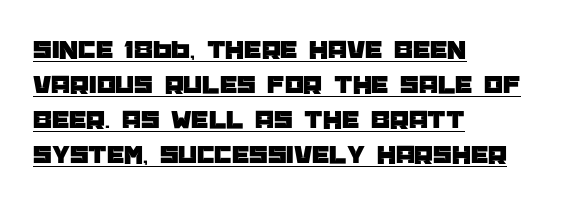
Q: Is the text italic (slanted)? A: No, it is upright.
Q: Is the text underlined? A: Yes.
Q: How is the paragraph aligned? A: Left-aligned.
Q: Is the spacing between letters normal or unusually wide? A: Normal.
Q: Is the spacing between lines tight, normal or loose? A: Normal.
